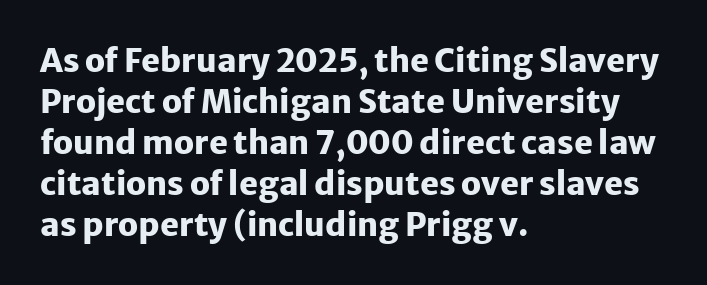
Q: Is the text bold? A: Yes.
Q: Is the text italic (slanted)? A: No, it is upright.
Q: Is the typeface a serif or a sans-serif typeface? A: Sans-serif.
Q: Is the text underlined? A: No.
Q: How is the paragraph aligned? A: Left-aligned.
Q: Is the spacing between letters normal or unusually wide? A: Normal.
Q: Is the spacing between lines tight, normal or loose? A: Normal.
Q: Width (condensed, normal, or wide)? A: Normal.
Q: Stroke contrast? A: Low.
Q: x-height? A: Medium.
Q: Monospaced? A: No.
